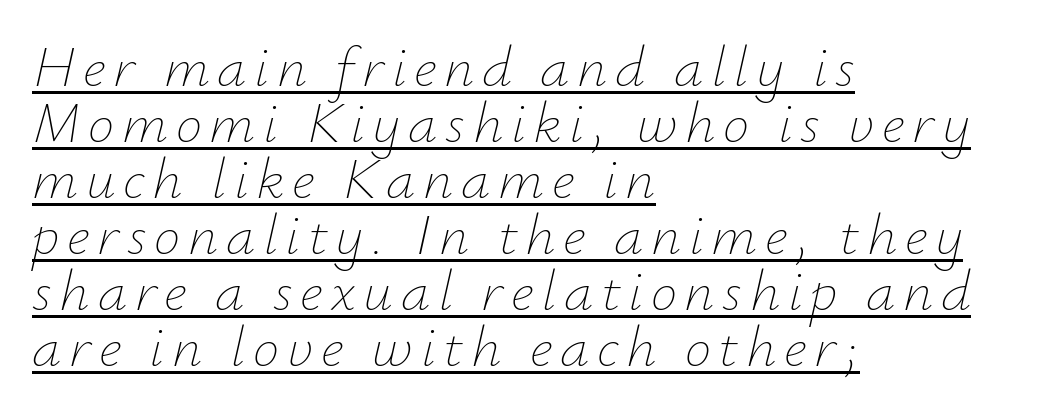
The image shows 59 px thin type, italic (leaning right); set left-aligned, tight line spacing (0.95x), underlined; low stroke contrast and a small x-height.
